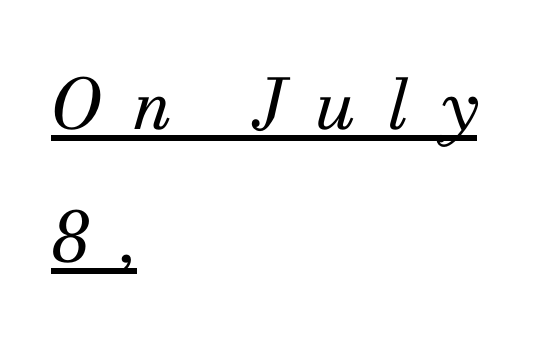
The axis of the letterforms is tilted away from vertical. Are there feet on the stems? There are — it's a serif. Is the block centered? No — it sits flush against the left margin. Loose tracking; the words dissolve into strings of separated letters. How would I describe the line gaps? Wide and relaxed.
